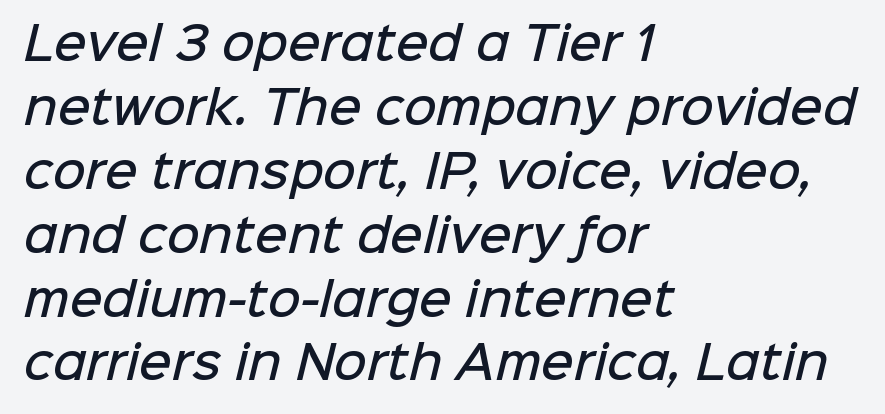
{"serif": "no", "bold": "semi", "weight": "semibold", "width": "normal", "stroke_contrast": "low", "x_height": "medium", "monospaced": "no", "underline": "no", "align": "left", "line_spacing": "normal", "line_spacing_ratio": 1.42, "letter_spacing": "normal", "letter_spacing_em": 0.0, "glyph_px": 45}
